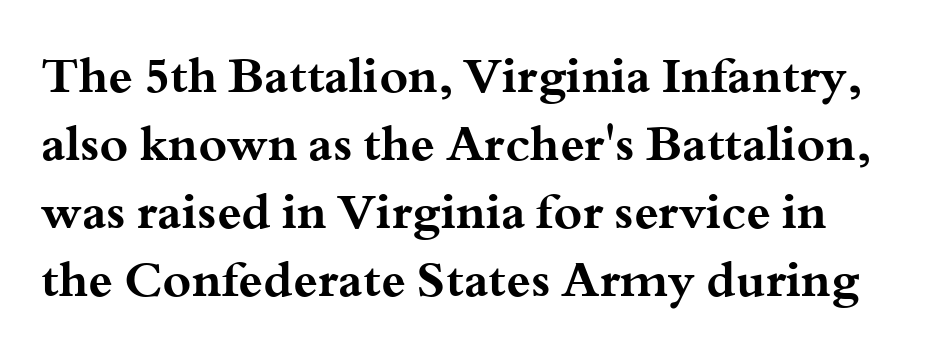
Q: Is the text bold? A: Yes.
Q: Is the text italic (slanted)? A: No, it is upright.
Q: Is the typeface a serif or a sans-serif typeface? A: Serif.
Q: Is the text underlined? A: No.
Q: Is the spacing between letters normal or unusually wide? A: Normal.
Q: Is the spacing between lines tight, normal or loose? A: Normal.
Q: Width (condensed, normal, or wide)? A: Wide.
Q: Stroke contrast? A: Medium.
Q: x-height? A: Small.
Q: Monospaced? A: No.
